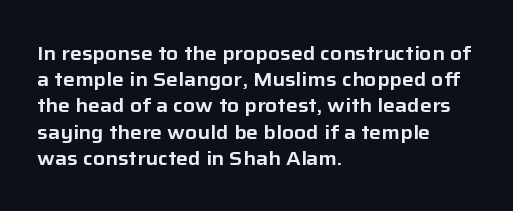
Q: Is the text italic (slanted)? A: No, it is upright.
Q: Is the text underlined? A: No.
Q: How is the paragraph aligned? A: Left-aligned.
Q: Is the spacing between letters normal or unusually wide? A: Normal.
Q: Is the spacing between lines tight, normal or loose? A: Normal.
